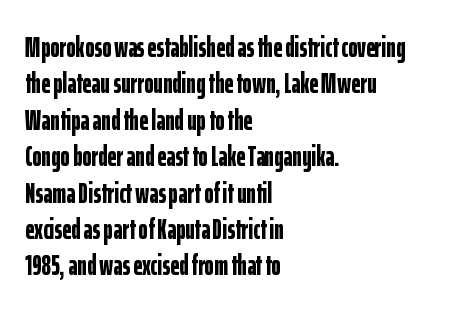
{"serif": "no", "italic": "no", "bold": "yes", "weight": "bold", "width": "condensed", "stroke_contrast": "low", "x_height": "medium", "monospaced": "no", "underline": "no", "align": "left", "line_spacing": "normal", "line_spacing_ratio": 1.3, "letter_spacing": "normal", "letter_spacing_em": 0.0, "glyph_px": 28}
